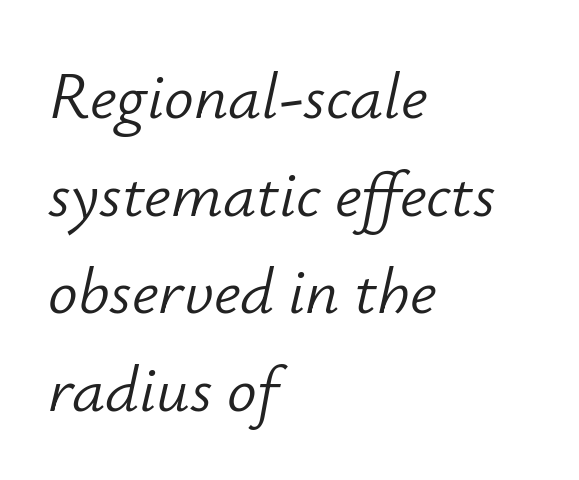
The image shows 66 px light type, italic (leaning right); set left-aligned, normal line spacing (1.48x), normal letter spacing, not underlined; low stroke contrast and a small x-height.
